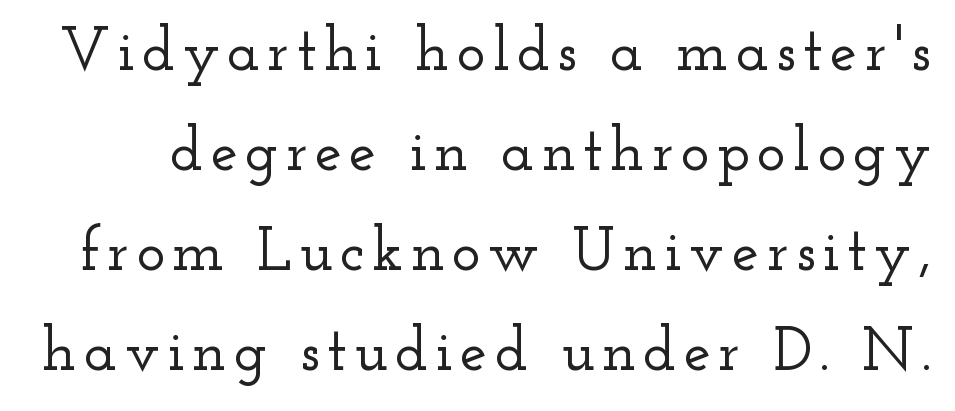
Every stem runs plumb, perpendicular to the baseline. Proportional: the letters do not fall into vertical columns. The passage shown is typeset with a serif family. The rendering uses a moderate line-height, typical for paragraphs. Glance below the letters and you will spot only blank space.
